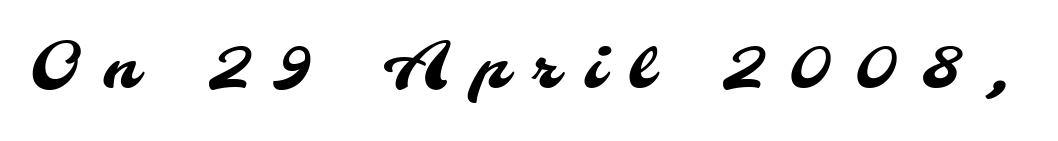
The image shows 62 px sans-serif type; set unusually wide letter spacing (+0.4 em), not underlined; medium stroke contrast and a small x-height.
